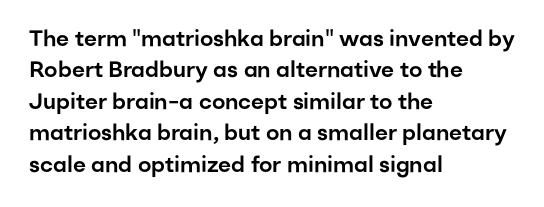
The image shows 22 px text type, upright; set left-aligned, normal line spacing (1.43x), normal letter spacing, not underlined.
